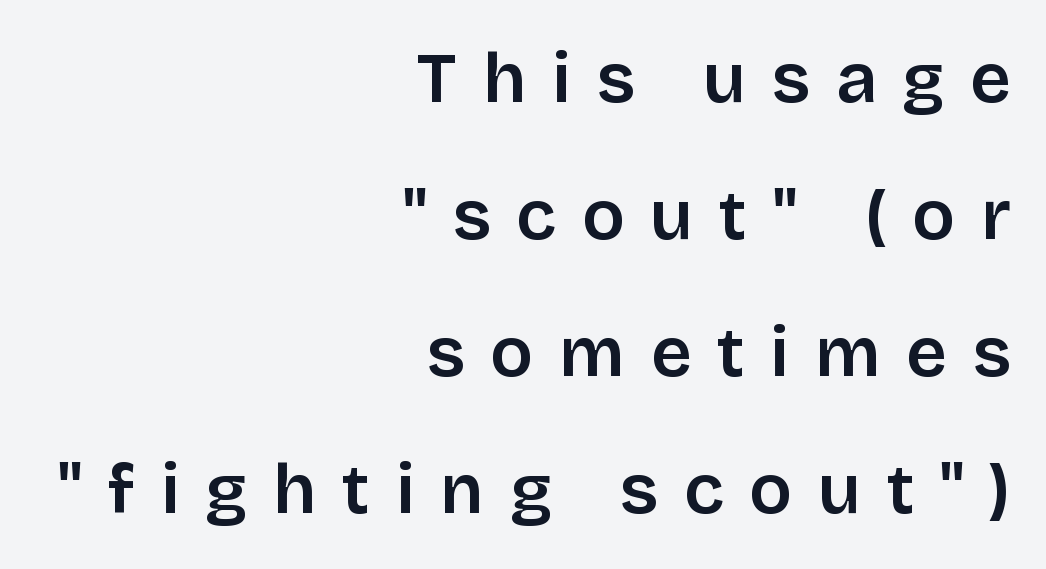
{"serif": "no", "italic": "no", "bold": "semi", "weight": "semibold", "width": "normal", "stroke_contrast": "low", "x_height": "large", "monospaced": "no", "underline": "no", "align": "right", "line_spacing": "loose", "line_spacing_ratio": 1.93, "letter_spacing": "wide", "letter_spacing_em": 0.36, "glyph_px": 71}
